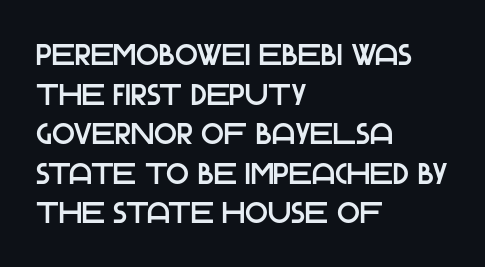
{"serif": "no", "italic": "no", "width": "normal", "stroke_contrast": "low", "x_height": "large", "monospaced": "no", "underline": "no", "align": "left", "line_spacing": "normal", "line_spacing_ratio": 1.32, "letter_spacing": "normal", "letter_spacing_em": 0.0, "glyph_px": 30}
